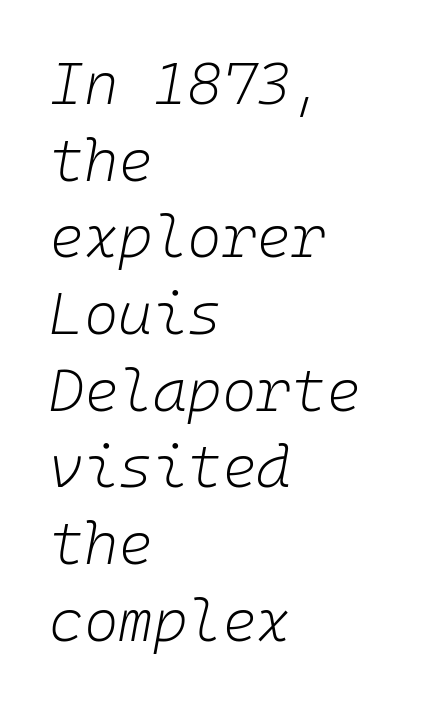
Q: Is the text bold? A: No.
Q: Is the text italic (slanted)? A: Yes, it leans right by about 10 degrees.
Q: Is the text underlined? A: No.
Q: How is the paragraph aligned? A: Left-aligned.
Q: Is the spacing between letters normal or unusually wide? A: Normal.
Q: Is the spacing between lines tight, normal or loose? A: Normal.
Q: Width (condensed, normal, or wide)? A: Normal.
Q: Stroke contrast? A: Low.
Q: x-height? A: Medium.
